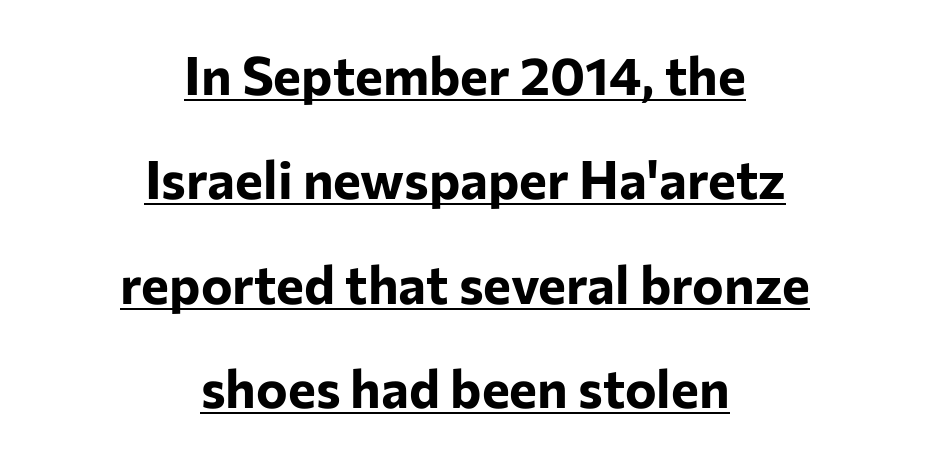
Type style note: lacks serifs. Italic? Not at all — the glyphs are vertical. Centered paragraph, ragged on both sides. In terms of weight, the rendering is a true, heavy bold. This sample has the flowing, uneven cadence of proportional lettering.
